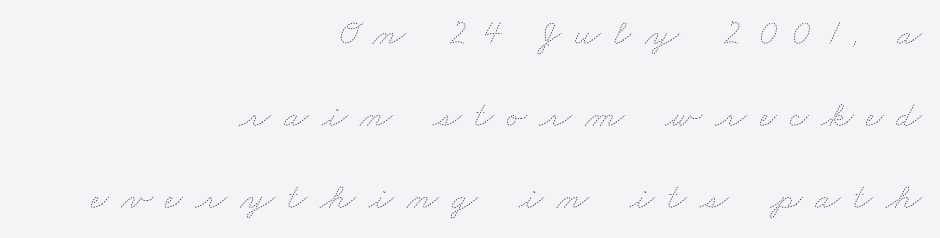
Spacing between characters has been opened up far beyond the box default. Unbolded letterforms with no extra heft. A flush-right, rag-left setting is used for this passage. Airy leading. Do the characters align in a grid? No, the font is proportional.
